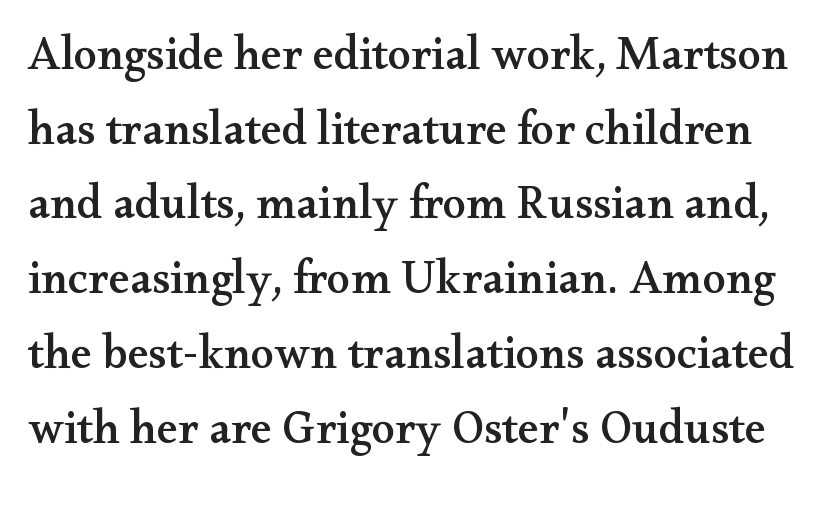
Q: Is the text italic (slanted)? A: No, it is upright.
Q: Is the typeface a serif or a sans-serif typeface? A: Serif.
Q: Is the text underlined? A: No.
Q: Is the spacing between letters normal or unusually wide? A: Normal.
Q: Is the spacing between lines tight, normal or loose? A: Normal.
Q: Width (condensed, normal, or wide)? A: Wide.
Q: Stroke contrast? A: Medium.
Q: x-height? A: Small.
Q: Monospaced? A: No.
